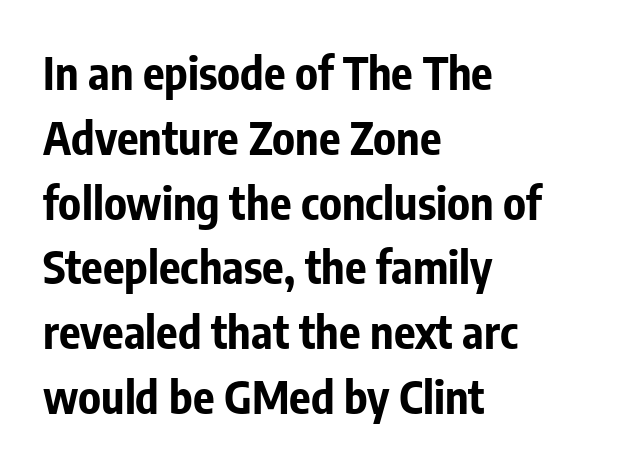
{"serif": "no", "italic": "no", "bold": "yes", "weight": "bold", "width": "condensed", "stroke_contrast": "low", "x_height": "medium", "monospaced": "no", "underline": "no", "align": "left", "line_spacing": "normal", "line_spacing_ratio": 1.44, "letter_spacing": "normal", "letter_spacing_em": 0.0, "glyph_px": 45}
